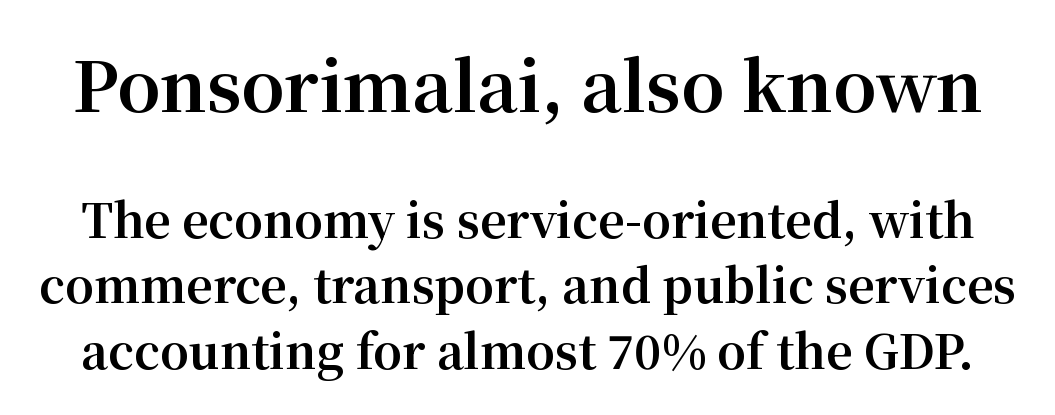
{"serif": "yes", "italic": "no", "bold": "yes", "weight": "bold", "width": "normal", "stroke_contrast": "medium", "x_height": "medium", "monospaced": "no", "underline": "no", "line_spacing": "normal", "line_spacing_ratio": 1.42, "letter_spacing": "normal", "letter_spacing_em": 0.0, "larger_block": "first", "size_ratio": 1.5, "glyph_px": 69}
